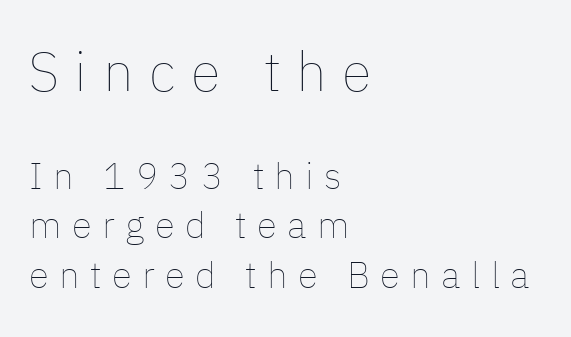
Q: Is the text bold? A: No.
Q: Is the text italic (slanted)? A: No, it is upright.
Q: Is the text underlined? A: No.
Q: How is the paragraph aligned? A: Left-aligned.
Q: Is the spacing between letters normal or unusually wide? A: Unusually wide.
Q: Is the spacing between lines tight, normal or loose? A: Normal.
Q: Which block of text is set in a larger size, the first (top) or the second (bottom)? A: The first (top) one.
Q: Width (condensed, normal, or wide)? A: Normal.
Q: Stroke contrast? A: Low.
Q: x-height? A: Medium.
Q: Monospaced? A: No.
